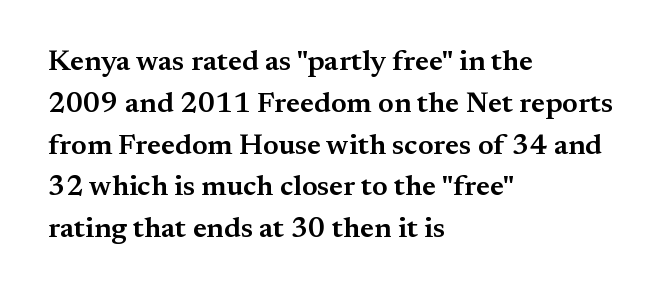
{"serif": "yes", "italic": "no", "bold": "semi", "weight": "semibold", "width": "normal", "stroke_contrast": "medium", "x_height": "small", "monospaced": "no", "underline": "no", "align": "left", "line_spacing": "normal", "line_spacing_ratio": 1.44, "letter_spacing": "normal", "letter_spacing_em": 0.0, "glyph_px": 29}
